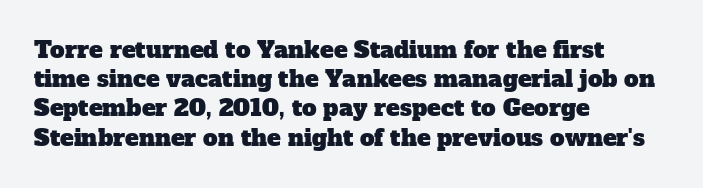
The image shows 23 px text type; set left-aligned, normal line spacing (1.27x), normal letter spacing, not underlined.
